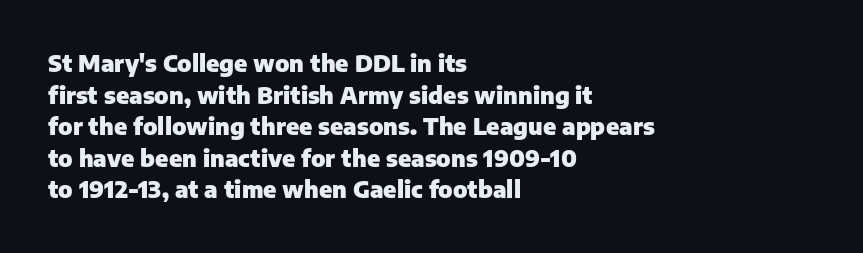
One glance says typical: line gaps are just what's usual. The letters stand upright; this is a roman face. These lines stack with their left ends in a neat column. Bold? Absolutely — the strokes are thick and heavy.
